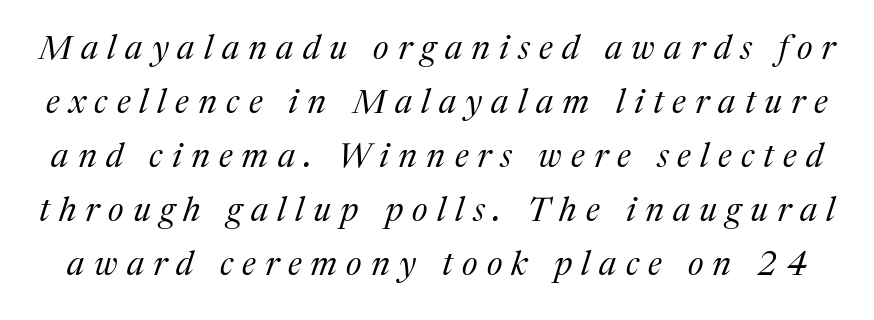
The image shows 34 px regular-weight serif type, italic (leaning right); set normal line spacing (1.59x), unusually wide letter spacing (+0.27 em), not underlined; medium stroke contrast and a medium x-height.
